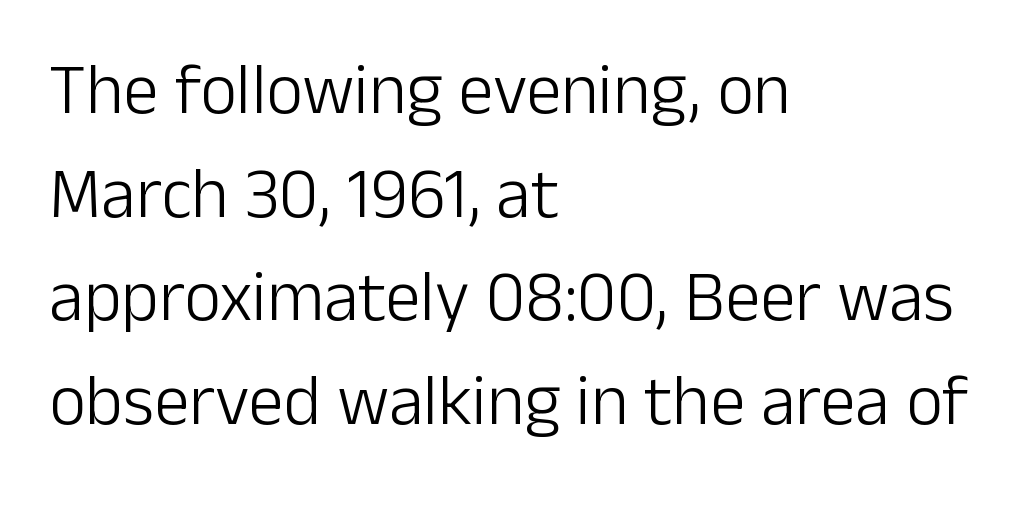
The compositor pushed each line to the left boundary. The rendering uses natural spacing where letterforms have individual widths. Stems and bowls with no extra thickness — not bold. Stroke terminals: plain, sans-serif.
